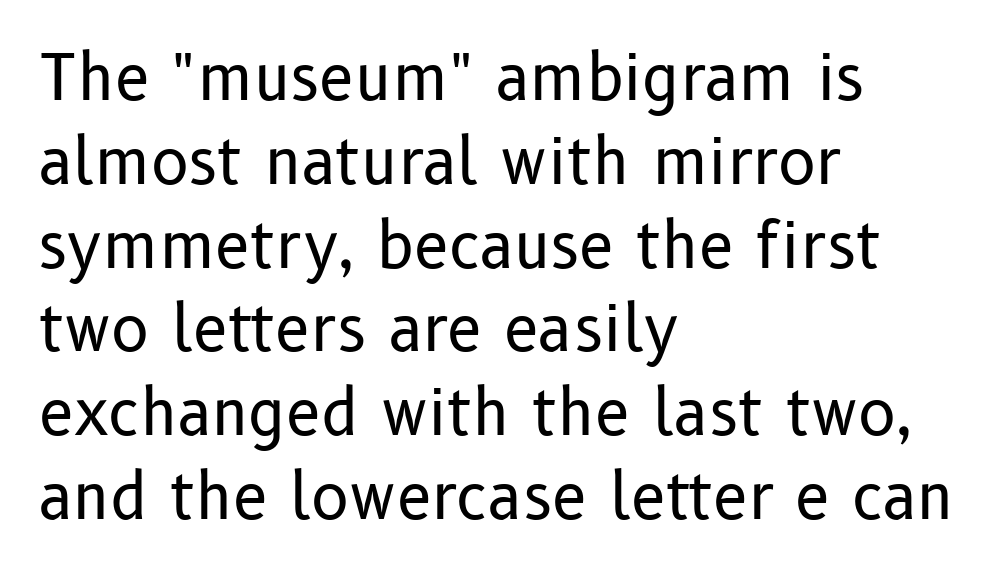
Bold? No — there's no thickening of the strokes. How are the letters spaced? Ordinarily, with no added tracking. Quick note: not italic, upright. Glance below the letters and you will spot only blank space.
